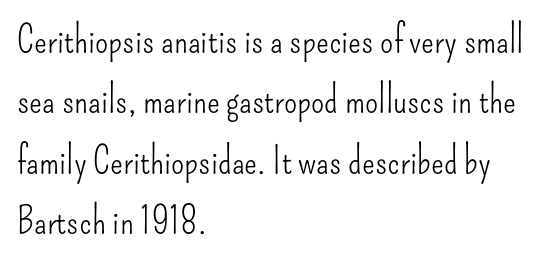
Q: Is the text bold? A: No.
Q: Is the text italic (slanted)? A: No, it is upright.
Q: Is the typeface a serif or a sans-serif typeface? A: Sans-serif.
Q: Is the text underlined? A: No.
Q: How is the paragraph aligned? A: Left-aligned.
Q: Is the spacing between letters normal or unusually wide? A: Normal.
Q: Is the spacing between lines tight, normal or loose? A: Normal.
Q: Width (condensed, normal, or wide)? A: Condensed.
Q: Stroke contrast? A: Low.
Q: x-height? A: Small.
Q: Monospaced? A: No.
